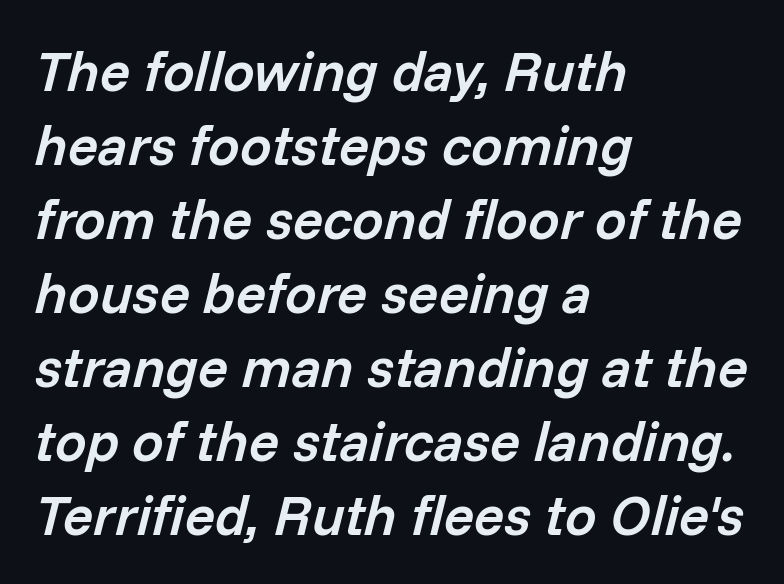
Q: Is the text bold? A: Semi-bold.
Q: Is the text italic (slanted)? A: Yes, it leans right by about 14 degrees.
Q: Is the text underlined? A: No.
Q: How is the paragraph aligned? A: Left-aligned.
Q: Is the spacing between letters normal or unusually wide? A: Normal.
Q: Is the spacing between lines tight, normal or loose? A: Normal.
Q: Width (condensed, normal, or wide)? A: Normal.
Q: Stroke contrast? A: Low.
Q: x-height? A: Medium.
Q: Monospaced? A: No.
